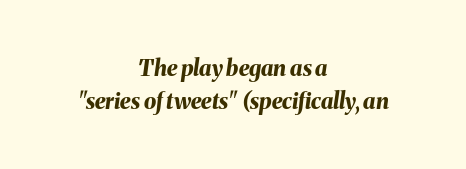
Q: Is the text bold? A: Yes.
Q: Is the text italic (slanted)? A: Yes, it leans right by about 8 degrees.
Q: Is the text underlined? A: No.
Q: How is the paragraph aligned? A: Centered.
Q: Is the spacing between letters normal or unusually wide? A: Normal.
Q: Is the spacing between lines tight, normal or loose? A: Normal.
